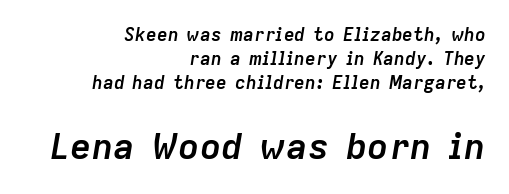
Q: Is the text bold? A: Yes.
Q: Is the text italic (slanted)? A: Yes, it leans right by about 9 degrees.
Q: Is the text underlined? A: No.
Q: How is the paragraph aligned? A: Right-aligned.
Q: Is the spacing between letters normal or unusually wide? A: Normal.
Q: Is the spacing between lines tight, normal or loose? A: Normal.
Q: Which block of text is set in a larger size, the first (top) or the second (bottom)? A: The second (bottom) one.
Q: Width (condensed, normal, or wide)? A: Normal.
Q: Stroke contrast? A: Low.
Q: x-height? A: Medium.
Q: Monospaced? A: No.
